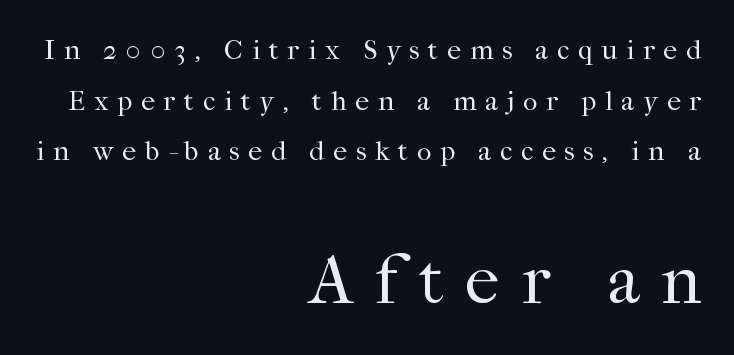
Decoration check: the copy has no underline. Block two is the big one; block one sits smaller above it. On a weight scale, this lands at 450 or below. Short note: letters widely spaced. Line ends are locked; line starts wander. Designer's note — italics off, roman on.
